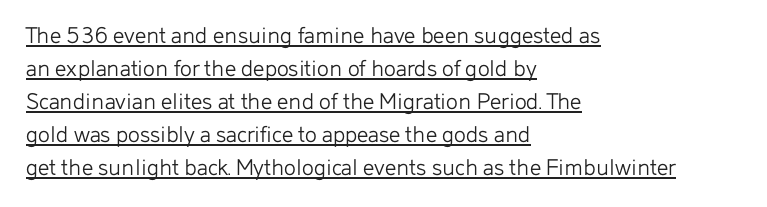
{"italic": "no", "bold": "no", "underline": "yes", "align": "left", "line_spacing": "normal", "line_spacing_ratio": 1.32, "letter_spacing": "normal", "letter_spacing_em": 0.0, "glyph_px": 25}
